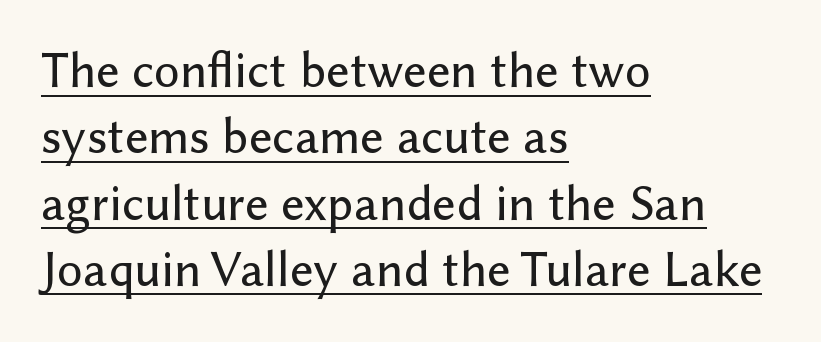
{"serif": "no", "italic": "no", "width": "normal", "stroke_contrast": "low", "x_height": "medium", "monospaced": "no", "underline": "yes", "align": "left", "line_spacing": "normal", "line_spacing_ratio": 1.3, "letter_spacing": "normal", "letter_spacing_em": 0.0, "glyph_px": 51}
